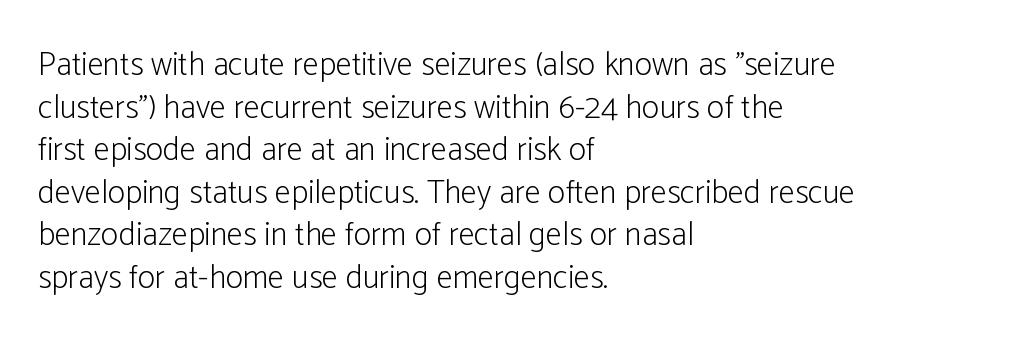
The image shows 33 px light, condensed sans-serif type, upright; set left-aligned, normal line spacing (1.29x), normal letter spacing, not underlined; low stroke contrast and a medium x-height.
